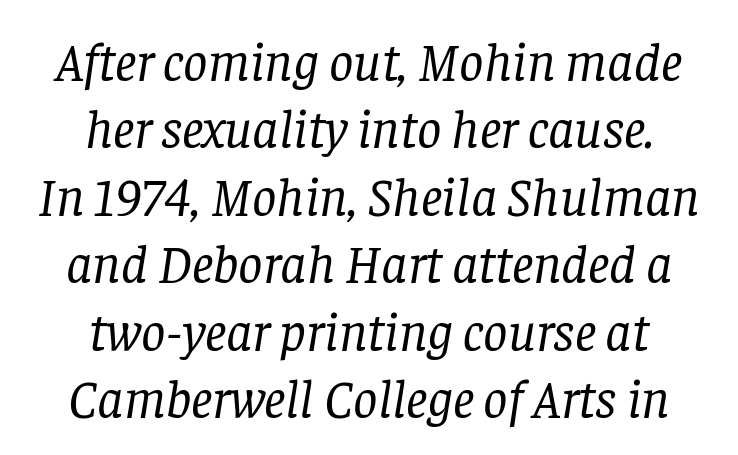
Short note: letters normally spaced. A typesetter would mark this as italic. A typesetter would call this proportional, since set widths differ per character. A typesetter would call this leading conventional body-copy spacing.
